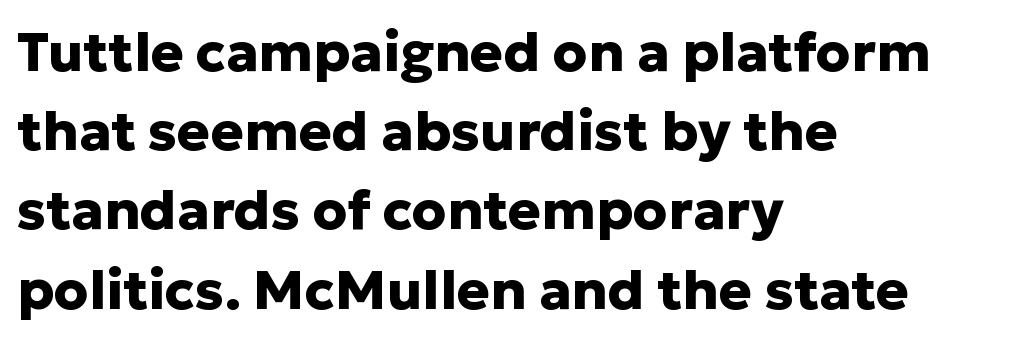
Is this a fixed-width face? No — the glyphs have proportional, varying widths. Italic: no, the glyphs are upright roman. The letterforms sit shoulder to shoulder at normal distance. If you drew a ruler down the left edge, every line would touch it. A sans-serif font was chosen for this passage.
